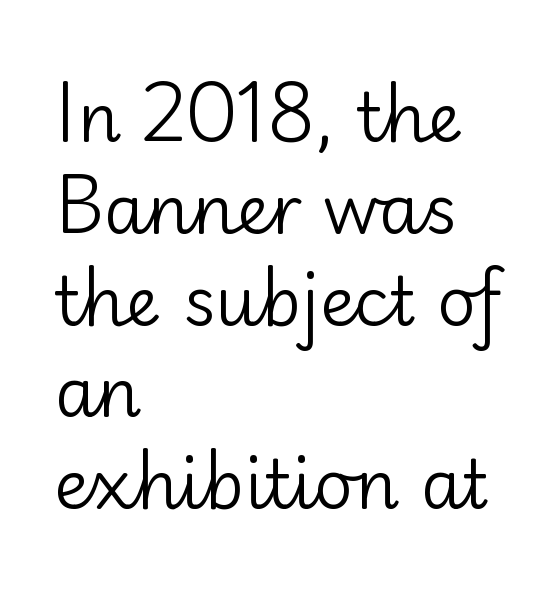
A typesetter would call this proportional, since set widths differ per character. Bare-footed words on every line. The text was rendered using a sans face with plain stroke endings. The letterforms sit shoulder to shoulder at normal distance. Compared with a typical body face, this is equally light or lighter still. The type sits square on the baseline with zero lean.
